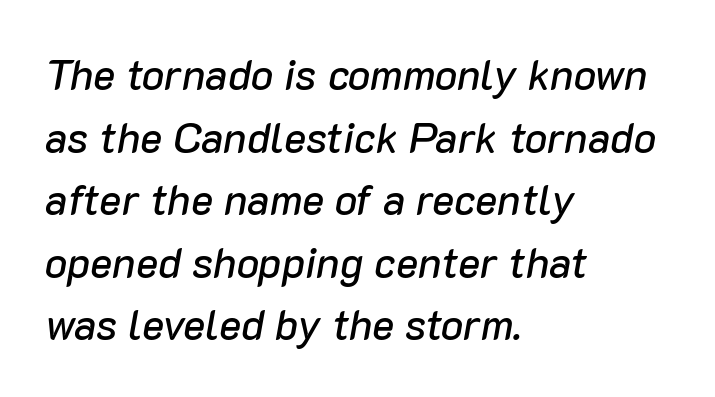
Evenly set lines give the paragraph a standard silhouette. The paragraph has a hard left edge and a soft right edge. Has an underline been added? It has not. Glyph-to-glyph distance matches everyday printed text.
